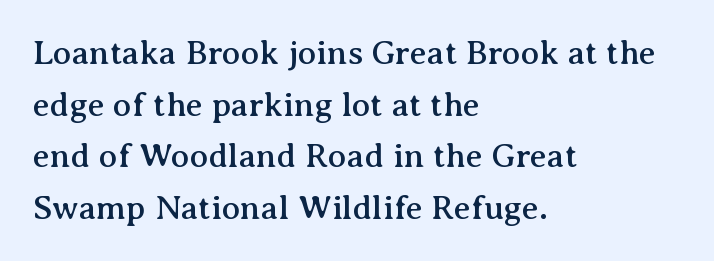
The image shows 34 px serif type, upright; set left-aligned, normal line spacing (1.52x), normal letter spacing, not underlined; medium stroke contrast and a medium x-height.
